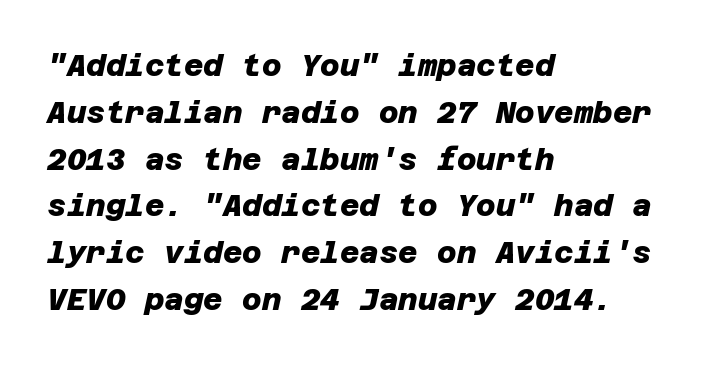
{"serif": "no", "bold": "yes", "weight": "heavy", "width": "normal", "stroke_contrast": "low", "x_height": "large", "underline": "no", "align": "left", "line_spacing": "normal", "line_spacing_ratio": 1.56, "letter_spacing": "normal", "letter_spacing_em": 0.0, "glyph_px": 30}
